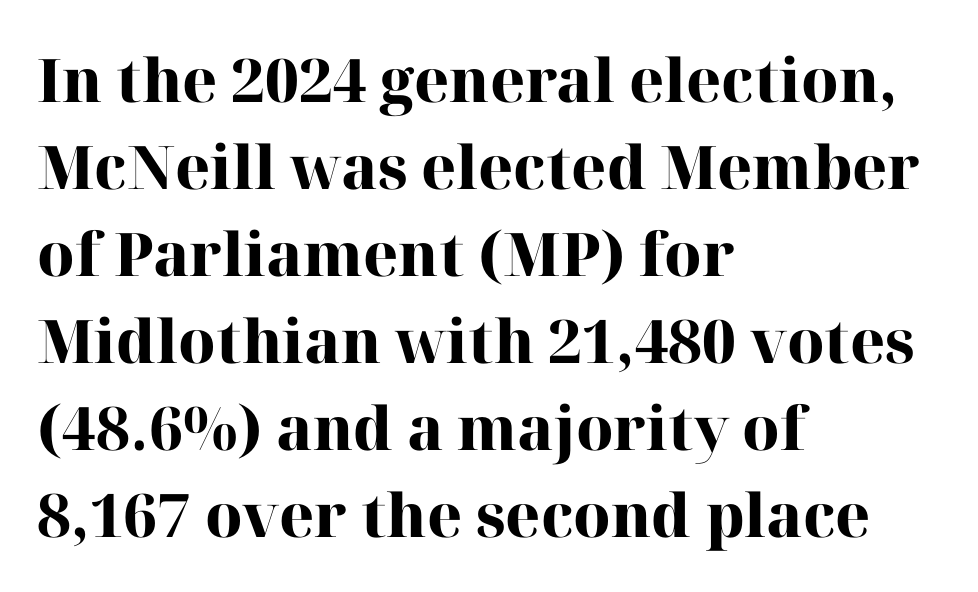
The image shows 60 px heavy serif type, upright; set left-aligned, normal line spacing (1.45x), normal letter spacing, not underlined; high stroke contrast and a medium x-height.
